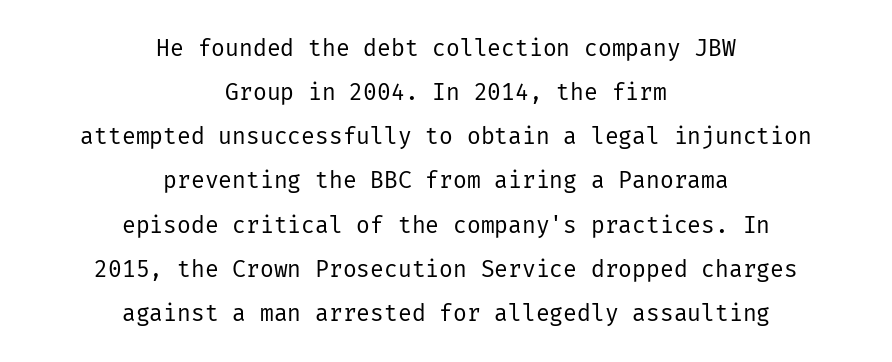
Students, note that the glyphs here touch the page at normal intervals. The typesetting does not lean heavy: it is not bold. Rule under the text: the space is simply empty. This rendering uses center alignment, leaving both contours irregular but symmetric. The space between consecutive lines is lavish. The lettering stays uniformly vertical, giving the passage a roman look.
